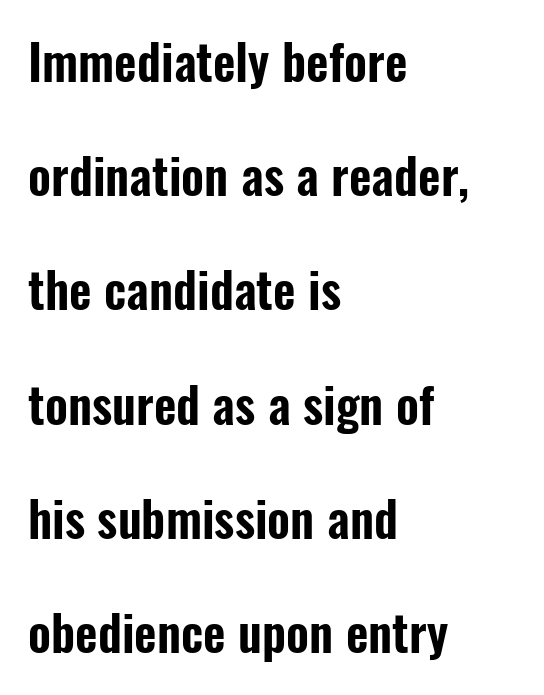
Q: Is the text italic (slanted)? A: No, it is upright.
Q: Is the typeface a serif or a sans-serif typeface? A: Sans-serif.
Q: Is the text underlined? A: No.
Q: How is the paragraph aligned? A: Left-aligned.
Q: Is the spacing between letters normal or unusually wide? A: Normal.
Q: Is the spacing between lines tight, normal or loose? A: Loose.
Q: Width (condensed, normal, or wide)? A: Condensed.
Q: Stroke contrast? A: Low.
Q: x-height? A: Medium.
Q: Monospaced? A: No.
